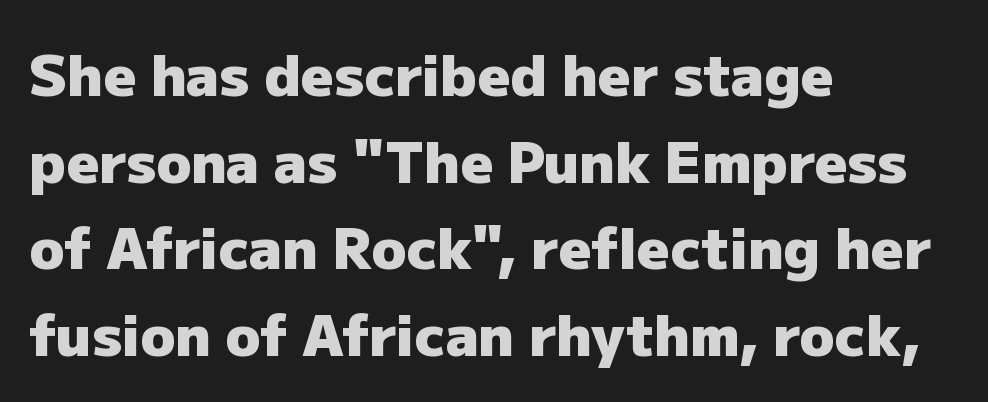
Q: Is the text bold? A: Yes.
Q: Is the text italic (slanted)? A: No, it is upright.
Q: Is the typeface a serif or a sans-serif typeface? A: Sans-serif.
Q: Is the text underlined? A: No.
Q: How is the paragraph aligned? A: Left-aligned.
Q: Is the spacing between letters normal or unusually wide? A: Normal.
Q: Is the spacing between lines tight, normal or loose? A: Normal.
Q: Width (condensed, normal, or wide)? A: Normal.
Q: Stroke contrast? A: Low.
Q: x-height? A: Medium.
Q: Monospaced? A: No.
